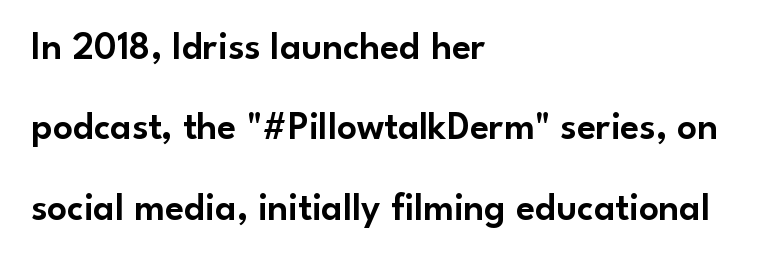
Q: Is the text italic (slanted)? A: No, it is upright.
Q: Is the typeface a serif or a sans-serif typeface? A: Sans-serif.
Q: Is the text underlined? A: No.
Q: How is the paragraph aligned? A: Left-aligned.
Q: Is the spacing between letters normal or unusually wide? A: Normal.
Q: Is the spacing between lines tight, normal or loose? A: Loose.
Q: Width (condensed, normal, or wide)? A: Normal.
Q: Stroke contrast? A: Low.
Q: x-height? A: Small.
Q: Monospaced? A: No.
